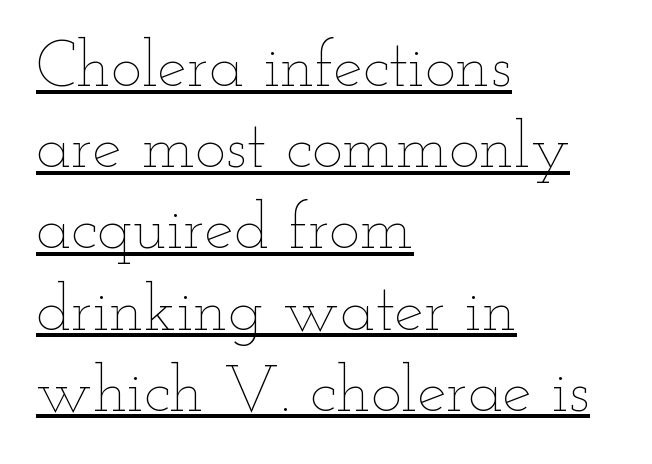
{"italic": "no", "bold": "no", "weight": "thin", "width": "wide", "stroke_contrast": "low", "x_height": "small", "monospaced": "no", "underline": "yes", "align": "left", "line_spacing_ratio": 1.23, "letter_spacing": "normal", "letter_spacing_em": 0.0, "glyph_px": 66}
